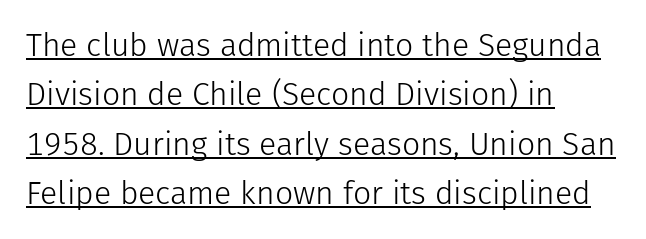
Q: Is the text bold? A: No.
Q: Is the text italic (slanted)? A: No, it is upright.
Q: Is the typeface a serif or a sans-serif typeface? A: Sans-serif.
Q: Is the text underlined? A: Yes.
Q: How is the paragraph aligned? A: Left-aligned.
Q: Is the spacing between letters normal or unusually wide? A: Normal.
Q: Is the spacing between lines tight, normal or loose? A: Normal.
Q: Width (condensed, normal, or wide)? A: Normal.
Q: Stroke contrast? A: Low.
Q: x-height? A: Medium.
Q: Monospaced? A: No.
